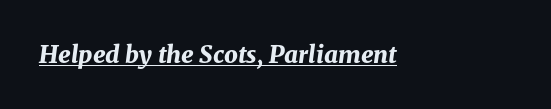
The image shows 24 px bold type, italic (leaning right); set normal letter spacing, underlined.
